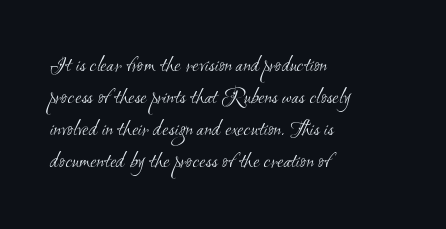
The image shows 23 px text type; set left-aligned, normal line spacing (1.39x), normal letter spacing, not underlined.
